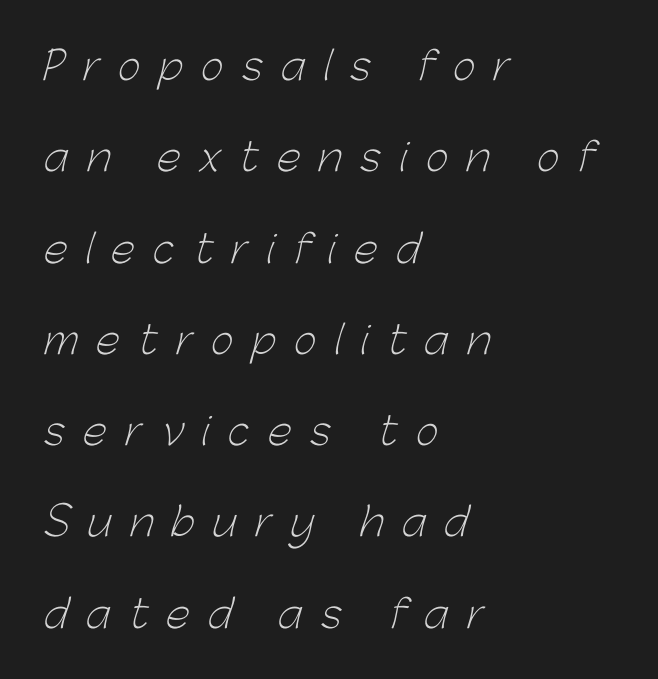
{"serif": "no", "bold": "no", "weight": "light", "width": "normal", "stroke_contrast": "low", "x_height": "medium", "monospaced": "no", "underline": "no", "align": "left", "line_spacing": "loose", "line_spacing_ratio": 2.34, "letter_spacing": "wide", "letter_spacing_em": 0.47, "glyph_px": 39}
